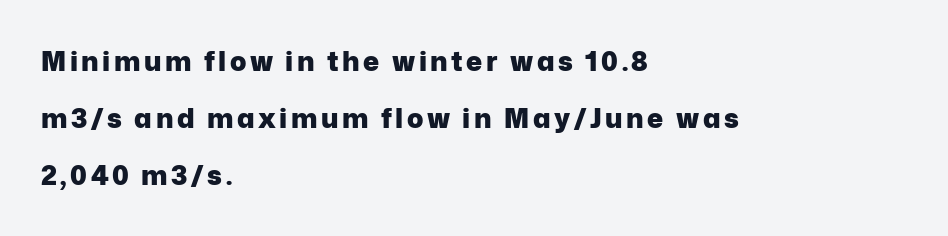
The image shows 27 px bold type, upright; set left-aligned, loose line spacing (2.12x), not underlined.
